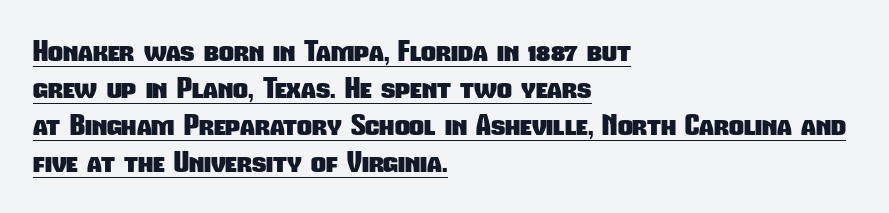
Q: Is the text bold? A: Yes.
Q: Is the typeface a serif or a sans-serif typeface? A: Sans-serif.
Q: Is the text underlined? A: Yes.
Q: How is the paragraph aligned? A: Left-aligned.
Q: Is the spacing between letters normal or unusually wide? A: Normal.
Q: Is the spacing between lines tight, normal or loose? A: Normal.
Q: Width (condensed, normal, or wide)? A: Condensed.
Q: Stroke contrast? A: Low.
Q: x-height? A: Medium.
Q: Monospaced? A: No.
